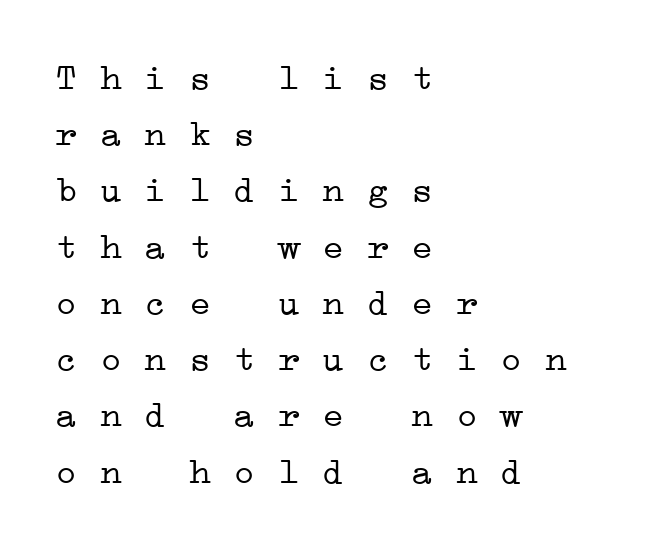
{"serif": "yes", "bold": "no", "weight": "light", "width": "wide", "stroke_contrast": "low", "x_height": "medium", "monospaced": "yes", "underline": "no", "align": "left", "line_spacing": "normal", "line_spacing_ratio": 1.52, "letter_spacing": "normal", "letter_spacing_em": 0.0, "glyph_px": 37}
